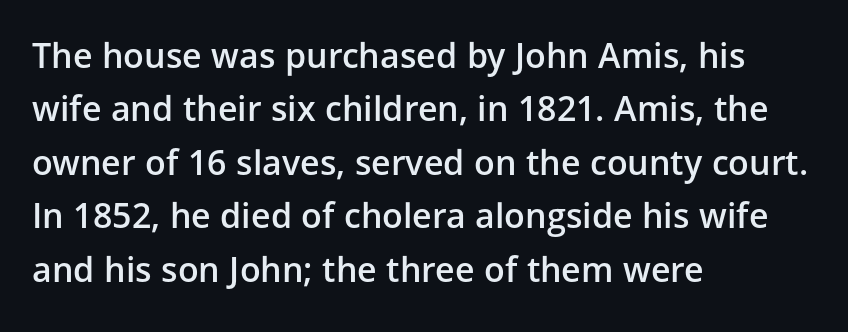
{"serif": "no", "italic": "no", "bold": "semi", "weight": "semibold", "width": "normal", "stroke_contrast": "low", "x_height": "medium", "monospaced": "no", "underline": "no", "align": "left", "line_spacing": "normal", "line_spacing_ratio": 1.57, "letter_spacing": "normal", "letter_spacing_em": 0.0, "glyph_px": 34}
